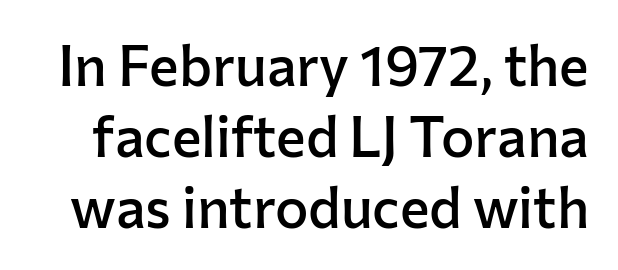
{"serif": "no", "italic": "no", "bold": "semi", "weight": "semibold", "width": "normal", "stroke_contrast": "low", "x_height": "medium", "monospaced": "no", "underline": "no", "line_spacing": "normal", "line_spacing_ratio": 1.27, "letter_spacing": "normal", "letter_spacing_em": 0.0, "glyph_px": 56}
